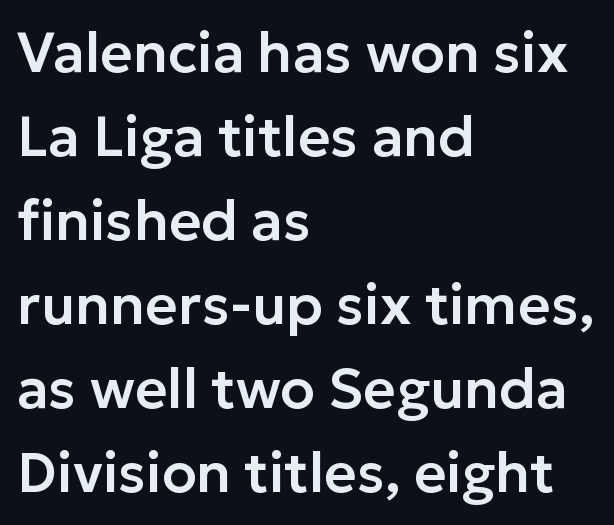
{"serif": "no", "italic": "no", "width": "normal", "stroke_contrast": "low", "x_height": "medium", "monospaced": "no", "underline": "no", "align": "left", "line_spacing": "normal", "line_spacing_ratio": 1.5, "letter_spacing": "normal", "letter_spacing_em": 0.0, "glyph_px": 56}
